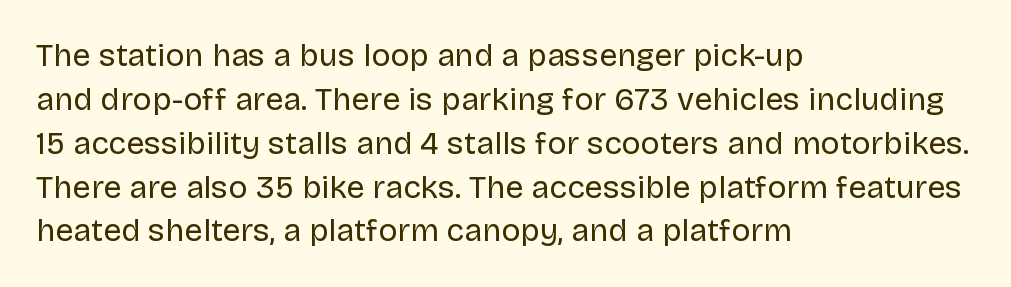
The image shows 32 px regular-weight sans-serif type, upright; set left-aligned, normal line spacing (1.37x), normal letter spacing, not underlined; low stroke contrast and a large x-height.
